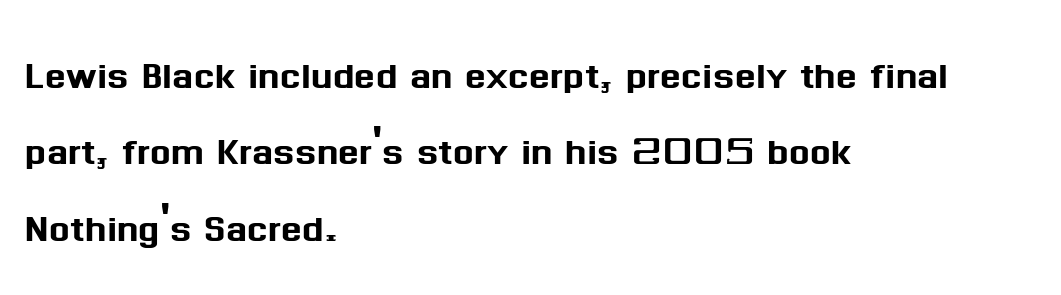
{"serif": "no", "italic": "no", "width": "normal", "stroke_contrast": "medium", "x_height": "medium", "monospaced": "no", "underline": "no", "align": "left", "line_spacing": "normal", "line_spacing_ratio": 1.56, "letter_spacing": "normal", "letter_spacing_em": 0.0, "glyph_px": 49}
